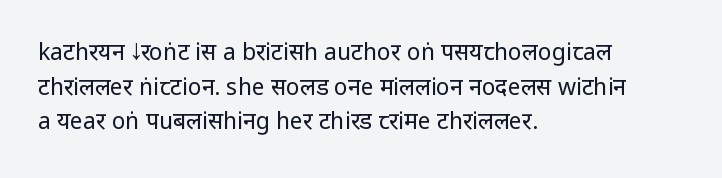
{"italic": "no", "bold": "no", "underline": "no", "align": "left", "line_spacing": "normal", "line_spacing_ratio": 1.51, "letter_spacing": "normal", "letter_spacing_em": 0.0, "glyph_px": 23}
